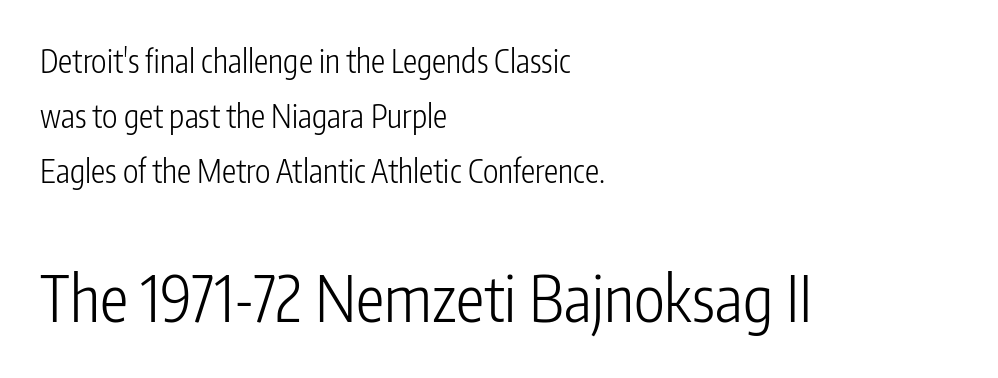
You could call the tracking neutral — neither tight nor loose. This rendering employs a face without finishing strokes, i.e., a sans-serif. The composition opens small and finishes big. The letters stand upright; this is a roman face.
